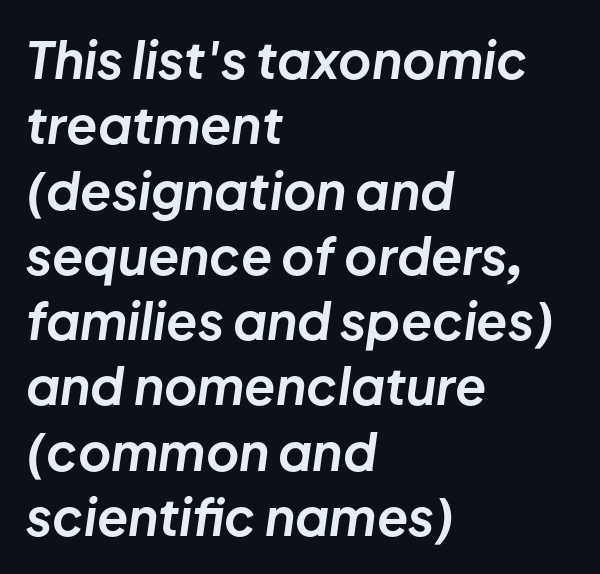
The image shows 51 px bold type, italic (leaning right); set left-aligned, normal line spacing (1.28x), normal letter spacing, not underlined; low stroke contrast and a medium x-height.
